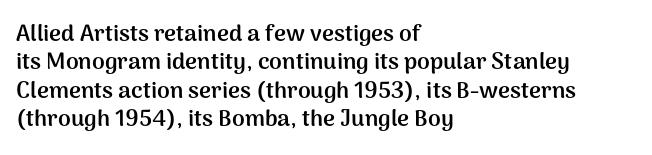
Plain, unruled lines of type. Heft: maximum for text — a bold. The tracking reads as untouched default to a designer's eye. Nope, not italic — everything's standing straight.
